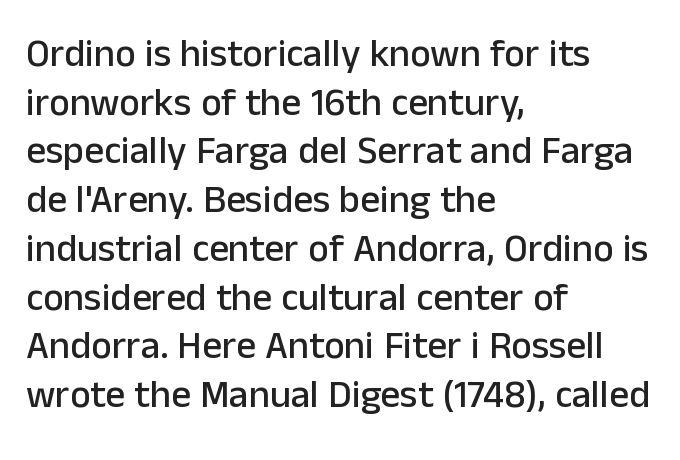
{"serif": "no", "italic": "no", "width": "normal", "stroke_contrast": "low", "x_height": "medium", "monospaced": "no", "underline": "no", "align": "left", "line_spacing": "normal", "line_spacing_ratio": 1.25, "letter_spacing": "normal", "letter_spacing_em": 0.0, "glyph_px": 39}
